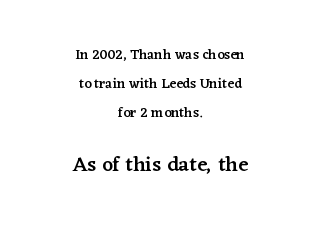
The image shows 21 px text type, upright; set centered, loose line spacing (2.07x), normal letter spacing, not underlined; the second (bottom) block is 1.5x larger.
